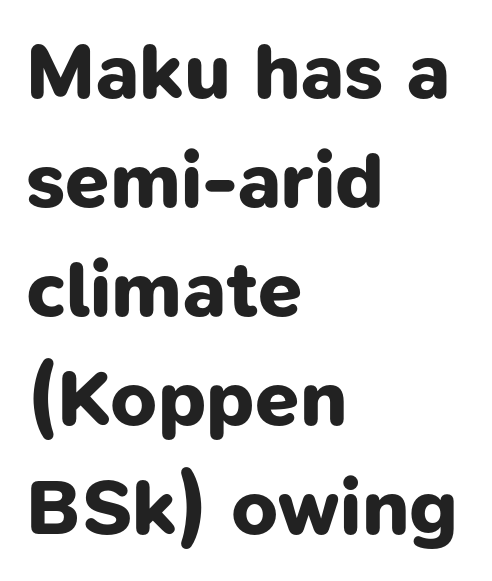
Its strokes are broad and dark, the hallmark of bold type. Leftover space on each line is placed entirely after the last word. Nothing unusual about the tracking: characters are spaced as the font intends. Decoration check: the copy has no underline. A typesetter would call this proportional, since set widths differ per character.
